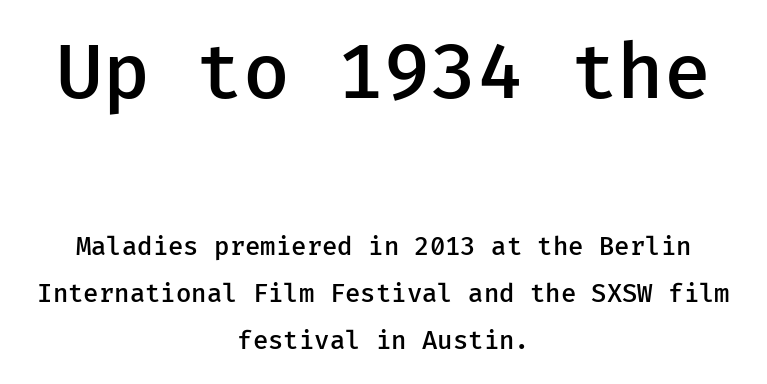
{"serif": "no", "italic": "no", "bold": "semi", "weight": "semibold", "width": "normal", "stroke_contrast": "low", "x_height": "medium", "underline": "no", "align": "center", "line_spacing_ratio": 1.88, "letter_spacing": "normal", "letter_spacing_em": 0.0, "larger_block": "first", "size_ratio": 3.04, "glyph_px": 76}
